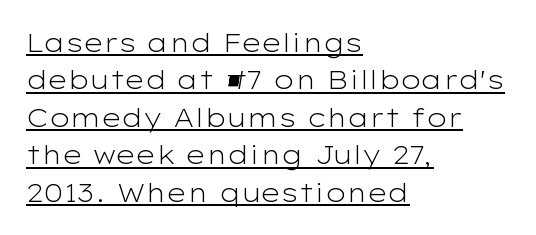
The image shows 26 px text type, upright; set left-aligned, normal line spacing (1.44x), normal letter spacing, underlined.
